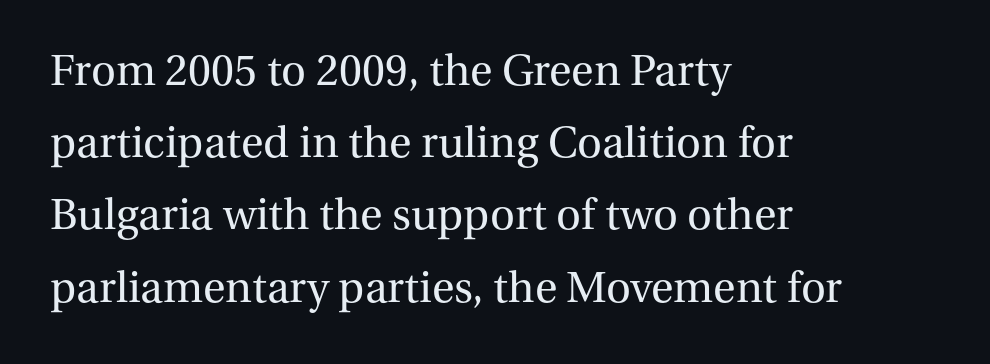
Successive baselines arrive at the customary interval. If you drew a ruler down the left edge, every line would touch it. Underlining? Definitely not there. Unlike a clean sans, this face finishes its strokes with serifs. Here the designer chose a conventional face with non-uniform glyph widths. When letters stand straight like this, we call the style roman or upright.
